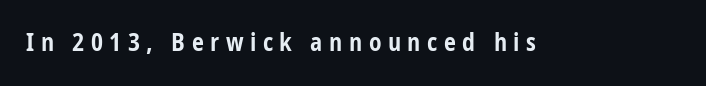
Q: Is the text bold? A: Yes.
Q: Is the text italic (slanted)? A: No, it is upright.
Q: Is the text underlined? A: No.
Q: Is the spacing between letters normal or unusually wide? A: Unusually wide.
